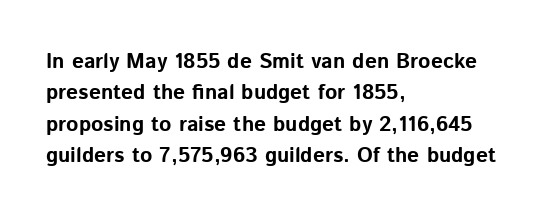
The passage shown is emphatically bold. The specimen reads as upright at a glance. Alignment: flush left. What stands out about the letter spacing? Nothing — it is the standard amount. The block of text has a typical density, with ordinary space between rows. The words here are not underlined.
